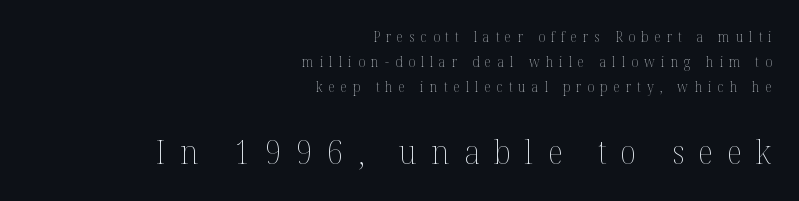
{"italic": "no", "bold": "no", "weight": "thin", "width": "normal", "stroke_contrast": "medium", "x_height": "medium", "monospaced": "no", "underline": "no", "align": "right", "line_spacing_ratio": 1.77, "letter_spacing": "wide", "letter_spacing_em": 0.43, "larger_block": "second", "size_ratio": 2.36, "glyph_px": 33}
